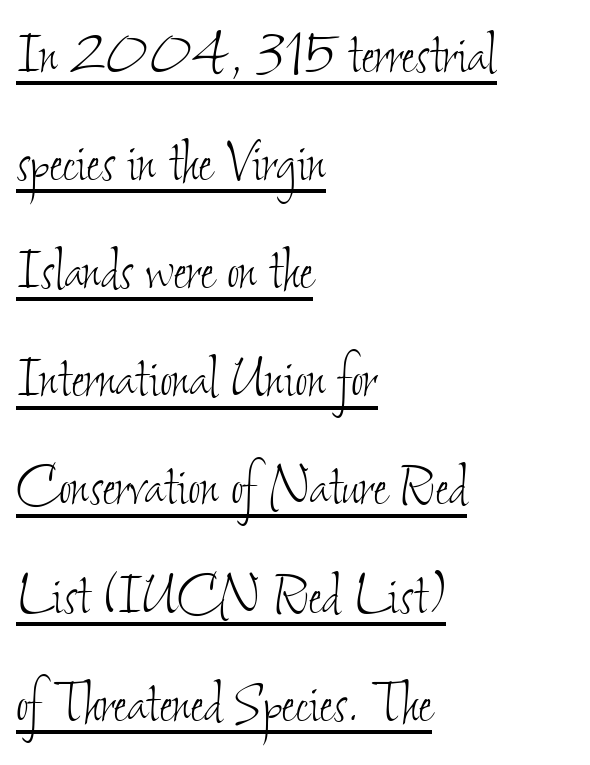
Q: Is the text bold? A: No.
Q: Is the text underlined? A: Yes.
Q: How is the paragraph aligned? A: Left-aligned.
Q: Is the spacing between letters normal or unusually wide? A: Normal.
Q: Is the spacing between lines tight, normal or loose? A: Normal.
Q: Width (condensed, normal, or wide)? A: Condensed.
Q: Stroke contrast? A: Low.
Q: x-height? A: Small.
Q: Monospaced? A: No.
